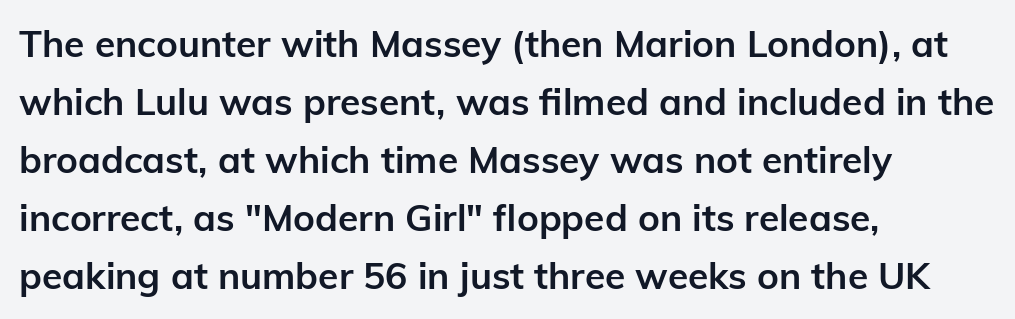
Q: Is the text bold? A: Yes.
Q: Is the text italic (slanted)? A: No, it is upright.
Q: Is the typeface a serif or a sans-serif typeface? A: Sans-serif.
Q: Is the text underlined? A: No.
Q: How is the paragraph aligned? A: Left-aligned.
Q: Is the spacing between letters normal or unusually wide? A: Normal.
Q: Is the spacing between lines tight, normal or loose? A: Normal.
Q: Width (condensed, normal, or wide)? A: Normal.
Q: Stroke contrast? A: Low.
Q: x-height? A: Medium.
Q: Monospaced? A: No.
